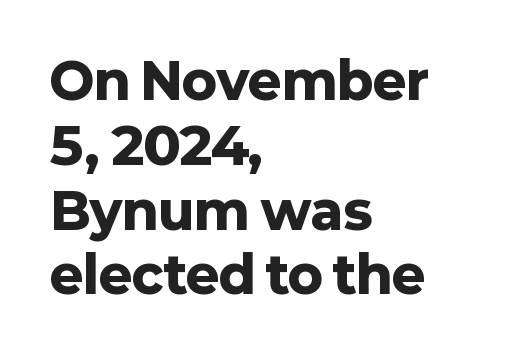
Q: Is the text bold? A: Yes.
Q: Is the text italic (slanted)? A: No, it is upright.
Q: Is the typeface a serif or a sans-serif typeface? A: Sans-serif.
Q: Is the text underlined? A: No.
Q: How is the paragraph aligned? A: Left-aligned.
Q: Is the spacing between letters normal or unusually wide? A: Normal.
Q: Is the spacing between lines tight, normal or loose? A: Normal.
Q: Width (condensed, normal, or wide)? A: Normal.
Q: Stroke contrast? A: Low.
Q: x-height? A: Medium.
Q: Monospaced? A: No.
